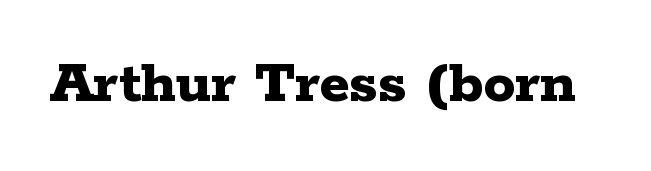
The image shows 63 px bold, wide serif type, upright; set normal letter spacing, not underlined; low stroke contrast and a medium x-height.
